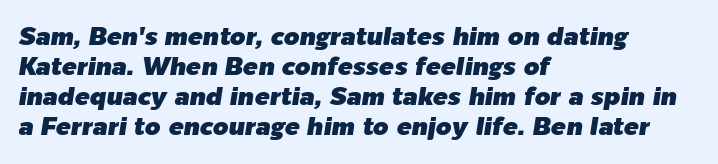
The image shows 25 px text type, italic (leaning right); set left-aligned, line spacing 1.2x, normal letter spacing, not underlined.
